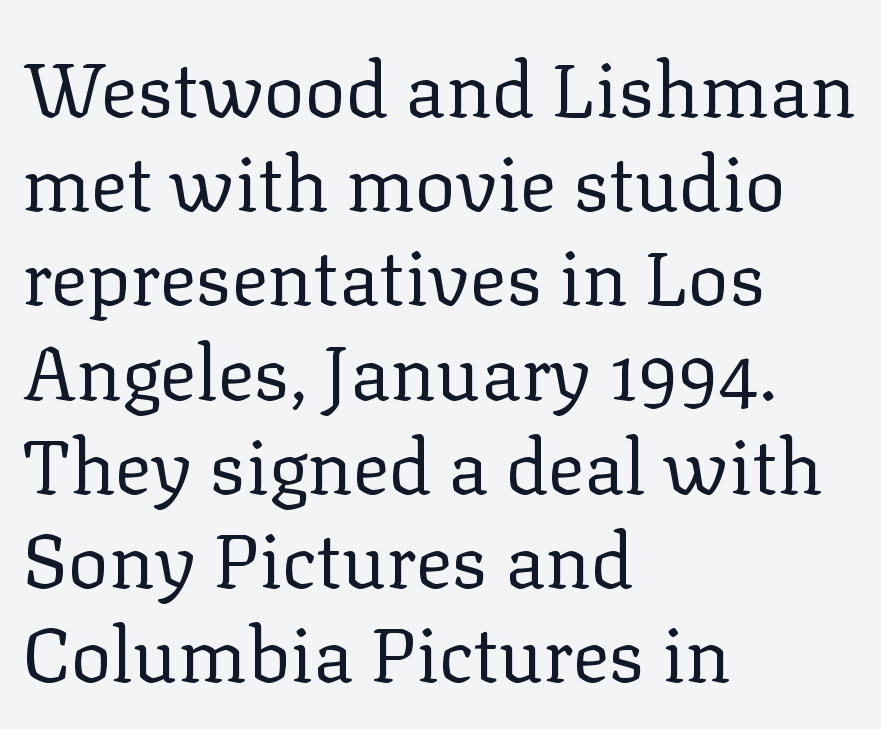
The image shows 76 px regular-weight serif type, upright; set left-aligned, line spacing 1.24x, normal letter spacing, not underlined; low stroke contrast and a medium x-height.
